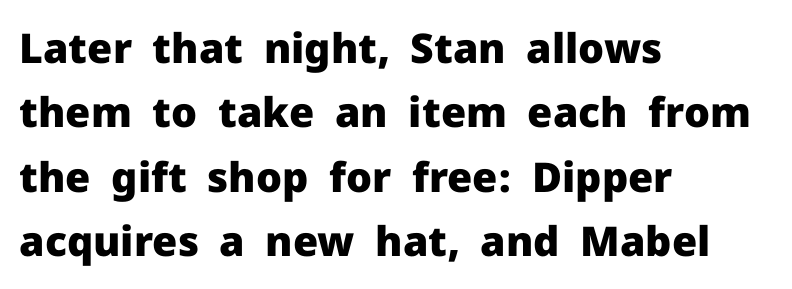
{"serif": "no", "italic": "no", "bold": "yes", "weight": "heavy", "width": "normal", "stroke_contrast": "low", "x_height": "medium", "monospaced": "no", "underline": "no", "align": "left", "line_spacing": "normal", "line_spacing_ratio": 1.57, "letter_spacing": "normal", "letter_spacing_em": 0.0, "glyph_px": 41}
